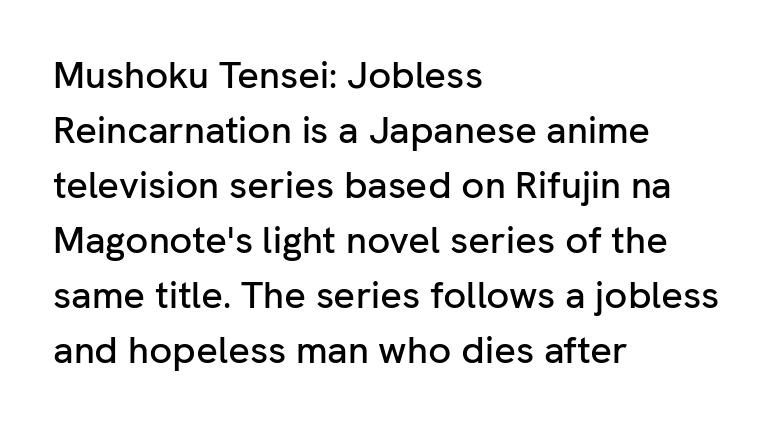
Compared with a centered layout, this one pins lines to the left instead. The lines sit at an ordinary, default distance from one another. In terms of posture, this sample is upright. Descenders hang freely into open space. The text was rendered using a sans face with plain stroke endings. This sample has the flowing, uneven cadence of proportional lettering.
